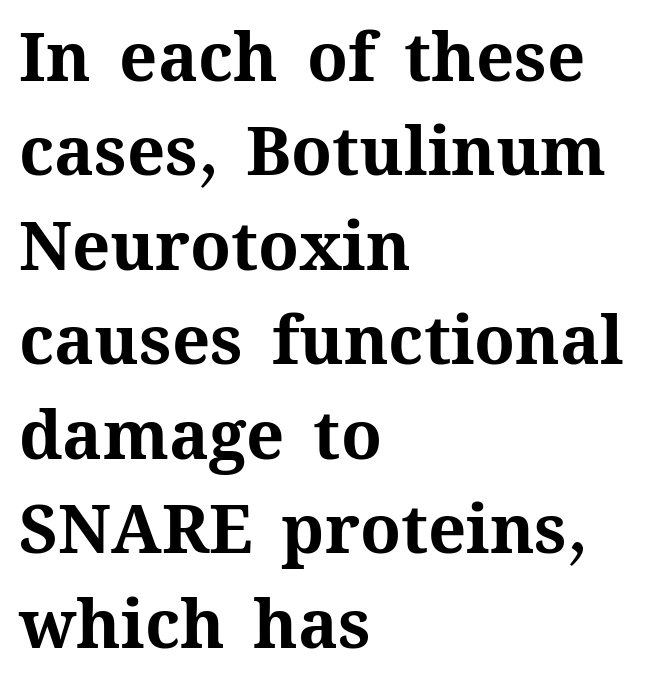
Character widths vary here, with narrow letters taking less room than wide ones. You'd pick this weight for a headline — it's a proper bold. Vertical spacing — default. Nobody drew a line under any word here. The font's upright variant was chosen for this text. These lines are set flush left with a ragged right edge.
